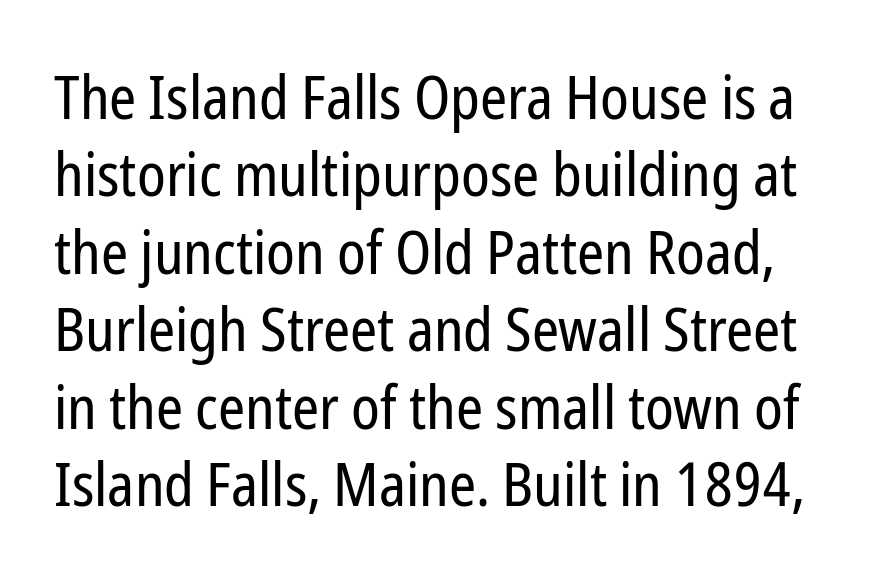
{"serif": "no", "italic": "no", "bold": "no", "weight": "regular", "width": "condensed", "stroke_contrast": "low", "x_height": "medium", "monospaced": "no", "underline": "no", "line_spacing": "normal", "line_spacing_ratio": 1.27, "letter_spacing": "normal", "letter_spacing_em": 0.0, "glyph_px": 61}
